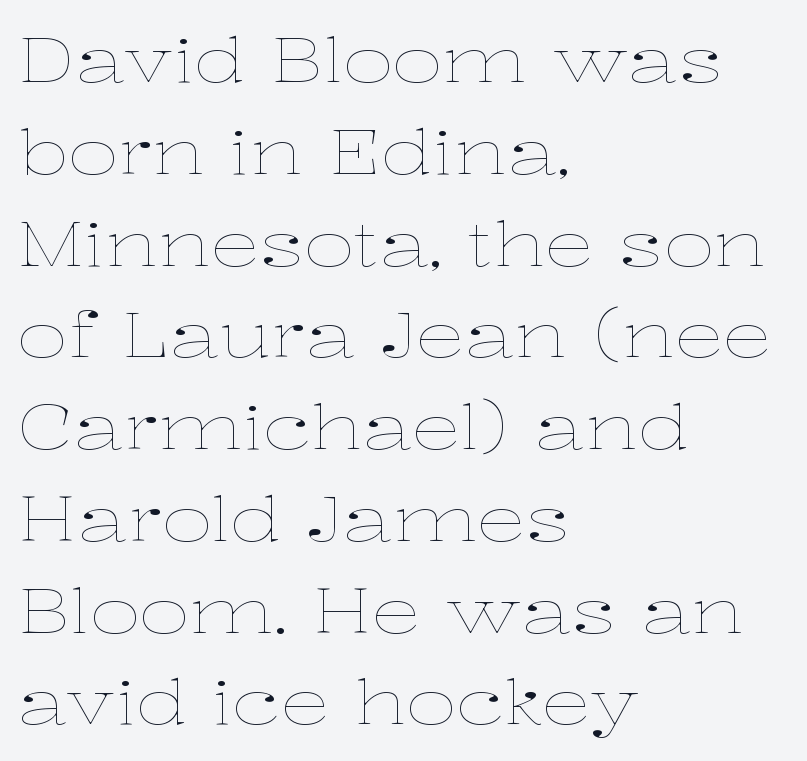
{"italic": "no", "bold": "no", "weight": "thin", "width": "wide", "stroke_contrast": "low", "x_height": "medium", "monospaced": "no", "underline": "no", "align": "left", "line_spacing": "normal", "line_spacing_ratio": 1.48, "letter_spacing": "normal", "letter_spacing_em": 0.0, "glyph_px": 62}
